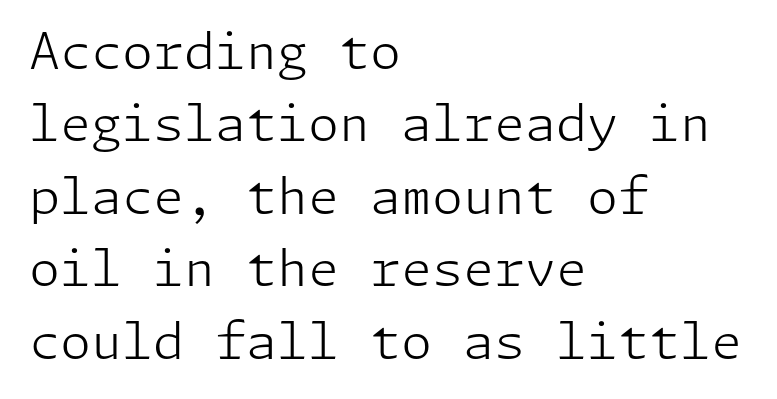
{"serif": "no", "italic": "no", "bold": "no", "weight": "light", "width": "normal", "stroke_contrast": "low", "x_height": "medium", "underline": "no", "align": "left", "line_spacing": "normal", "line_spacing_ratio": 1.45, "letter_spacing": "normal", "letter_spacing_em": 0.0, "glyph_px": 50}
